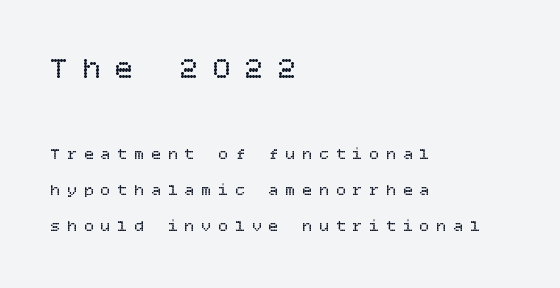
Q: Is the text bold? A: No.
Q: Is the text italic (slanted)? A: No, it is upright.
Q: Is the text underlined? A: No.
Q: How is the paragraph aligned? A: Left-aligned.
Q: Is the spacing between letters normal or unusually wide? A: Unusually wide.
Q: Is the spacing between lines tight, normal or loose? A: Loose.
Q: Which block of text is set in a larger size, the first (top) or the second (bottom)? A: The first (top) one.
Q: Width (condensed, normal, or wide)? A: Normal.
Q: Stroke contrast? A: Low.
Q: x-height? A: Large.
